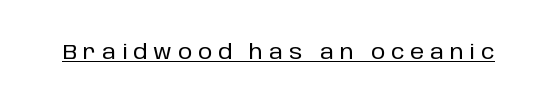
Q: Is the text italic (slanted)? A: No, it is upright.
Q: Is the text underlined? A: Yes.
Q: Is the spacing between letters normal or unusually wide? A: Unusually wide.
